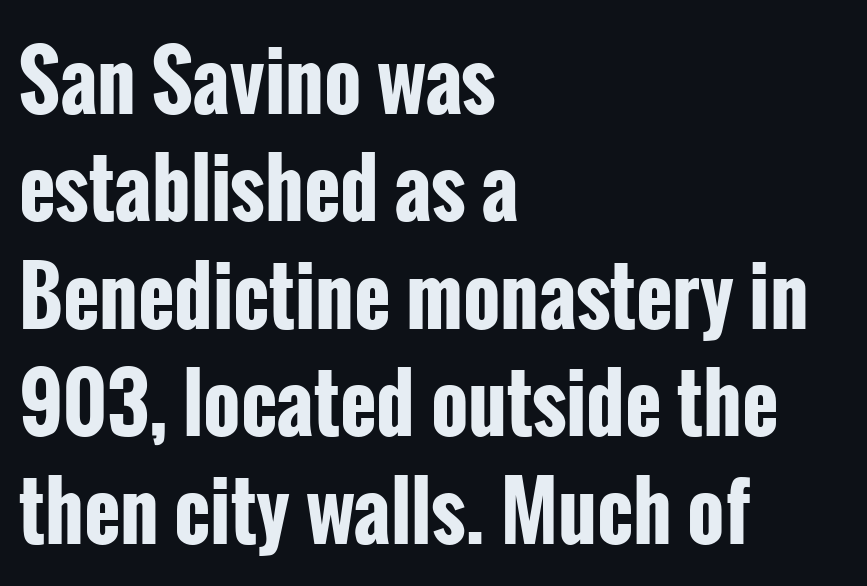
Upright lettering throughout. The paragraph has a hard left edge and a soft right edge. Do the characters align in a grid? No, the font is proportional. Quick note: interline space is typical.
